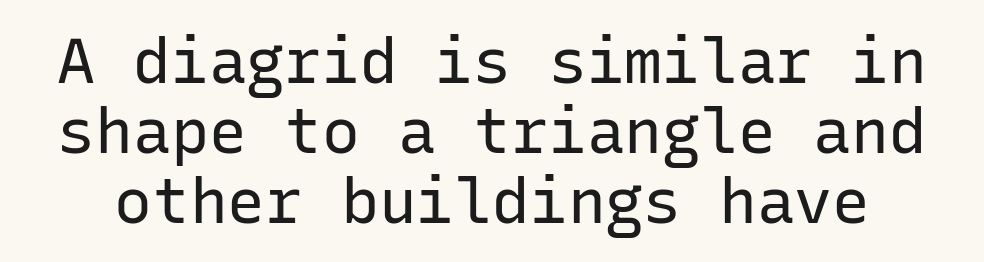
The image shows 63 px regular-weight sans-serif type, upright, monospaced; set tight line spacing (1.11x), normal letter spacing, not underlined; low stroke contrast and a medium x-height.
